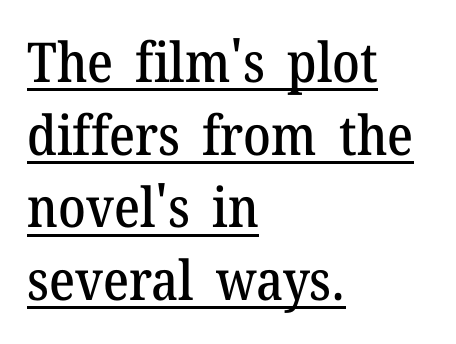
Nothing unusual about the tracking: characters are spaced as the font intends. Each line starts at the same left margin while the right side varies. The lines sit at an ordinary, default distance from one another. The typesetter has applied underlining to the passage shown. A roman cut, with each character standing at attention.
